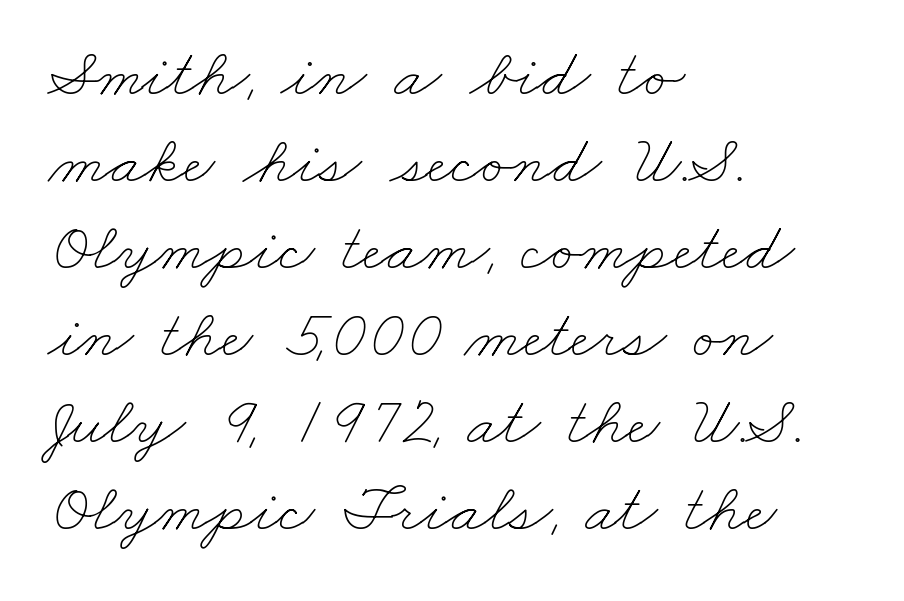
{"bold": "no", "weight": "thin", "width": "wide", "stroke_contrast": "low", "x_height": "small", "monospaced": "no", "underline": "no", "align": "left", "line_spacing": "normal", "line_spacing_ratio": 1.26, "letter_spacing": "normal", "letter_spacing_em": 0.0, "glyph_px": 69}
